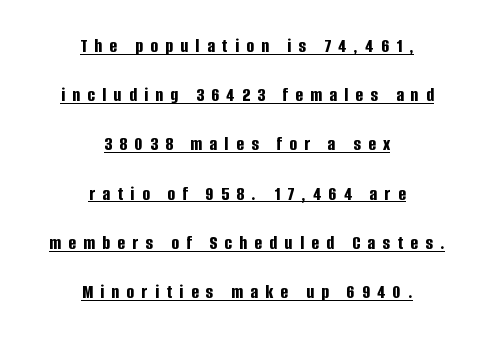
Q: Is the text bold? A: Yes.
Q: Is the text italic (slanted)? A: No, it is upright.
Q: Is the text underlined? A: Yes.
Q: How is the paragraph aligned? A: Centered.
Q: Is the spacing between letters normal or unusually wide? A: Unusually wide.
Q: Is the spacing between lines tight, normal or loose? A: Loose.
